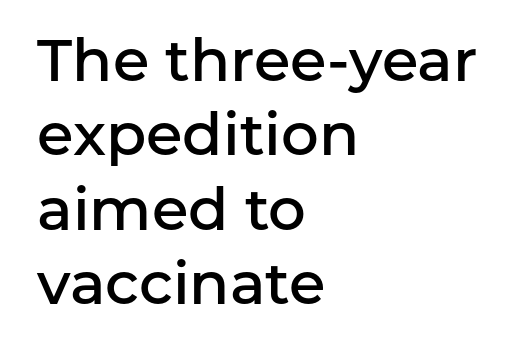
Character widths vary here, with narrow letters taking less room than wide ones. Compared with an ordinary text face, these strokes are moderately heavier — a semibold. Compared with a centered layout, this one pins lines to the left instead. The designer went with a sans here, leaving each stem footless. Summary of vertical rhythm: regular, with standard interline spacing.
